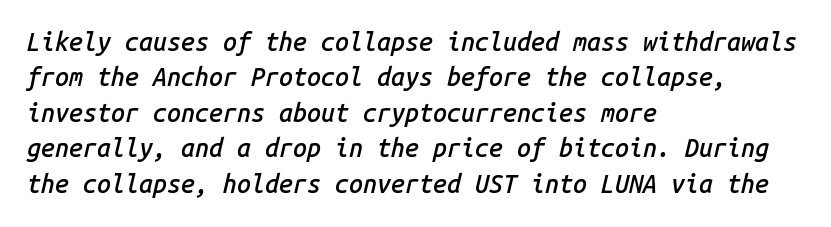
The image shows 25 px text type, italic (leaning right); set left-aligned, normal line spacing (1.42x), normal letter spacing, not underlined.
